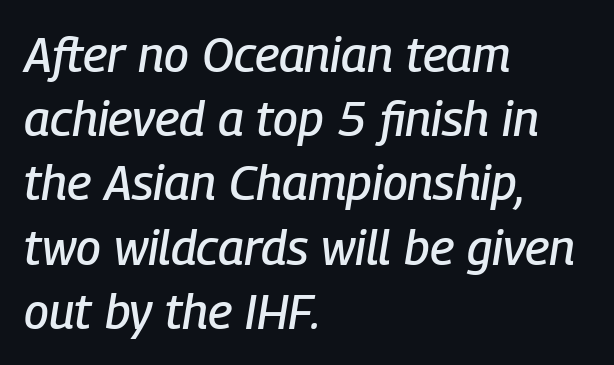
Each line starts at the same left margin while the right side varies. Here the designer chose a conventional face with non-uniform glyph widths. Nothing unusual about the tracking: characters are spaced as the font intends. The rendering applies a slant to the glyphs. Quick note: underline off.
